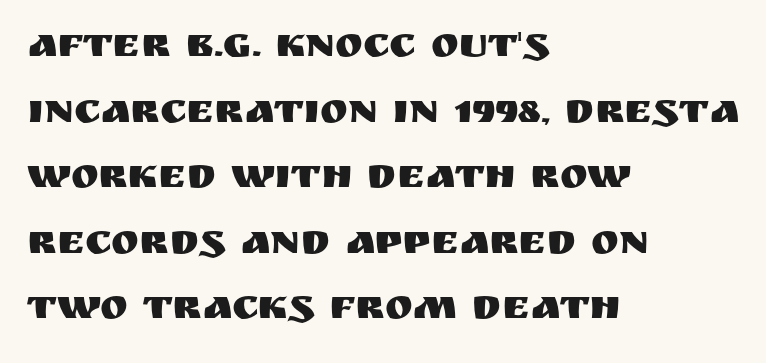
Nobody touched the tracking dial on this one. The paragraph has a hard left edge and a soft right edge. Nope, not italic — everything's standing straight. These lines are rendered in a variable-pitch font. Underline: absent.
